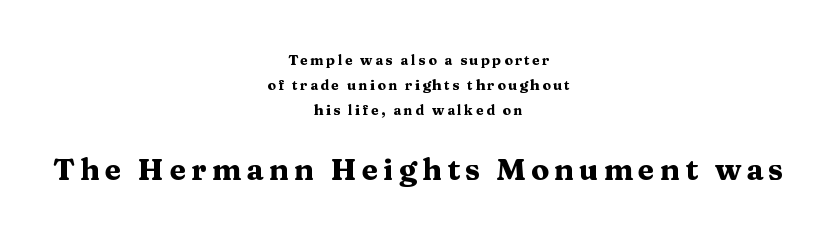
{"serif": "yes", "italic": "no", "bold": "yes", "weight": "heavy", "width": "wide", "stroke_contrast": "medium", "x_height": "medium", "monospaced": "no", "underline": "no", "align": "center", "line_spacing_ratio": 1.78, "larger_block": "second", "size_ratio": 2.14, "glyph_px": 30}
